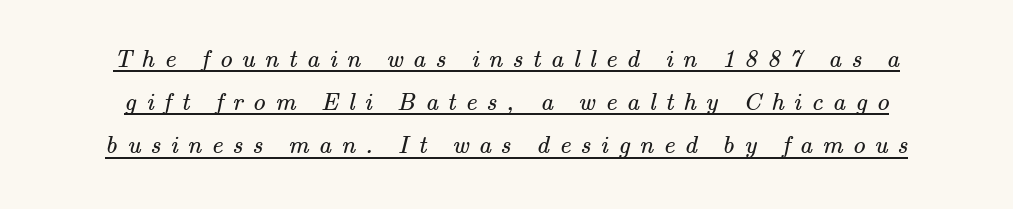
{"bold": "no", "underline": "yes", "line_spacing_ratio": 1.73, "letter_spacing": "wide", "letter_spacing_em": 0.39, "glyph_px": 25}
